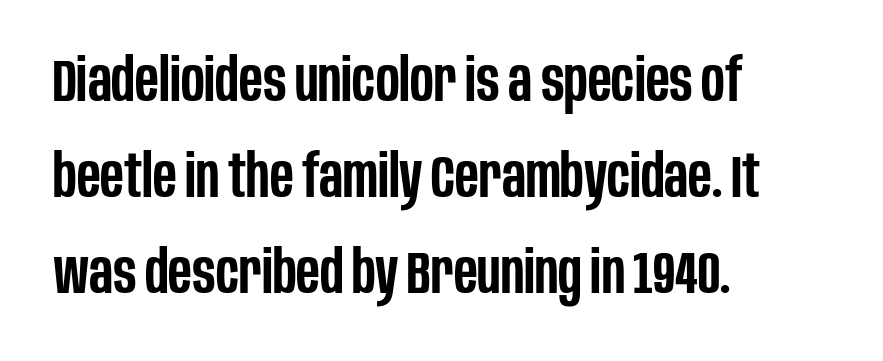
The image shows 60 px semibold, condensed sans-serif type, upright; set left-aligned, normal line spacing (1.6x), normal letter spacing, not underlined; low stroke contrast and a large x-height.
